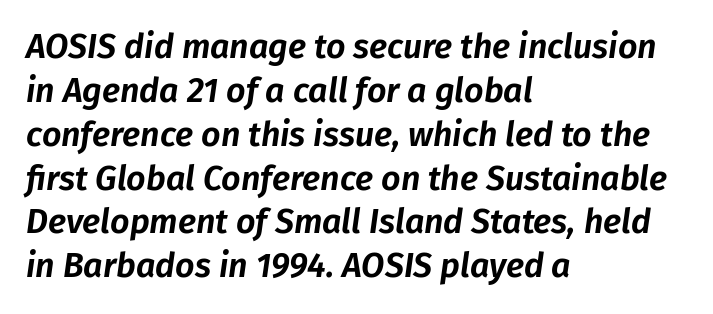
The face used here is proportionally spaced, like ordinary book or web type. Check under the words: just untouched page. The designer left line spacing at the default. Observe the ordinary spacing: letters are neighbours, not strangers. The rendering anchors every line to the left-hand side.
